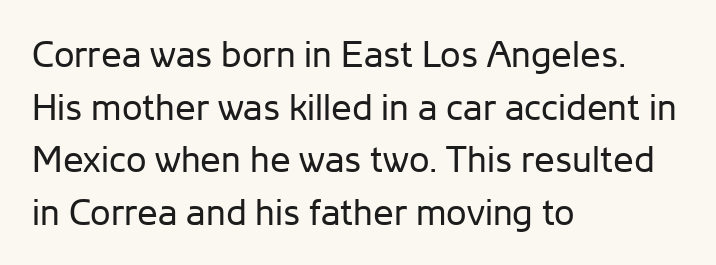
Q: Is the text bold? A: No.
Q: Is the text italic (slanted)? A: No, it is upright.
Q: Is the typeface a serif or a sans-serif typeface? A: Sans-serif.
Q: Is the text underlined? A: No.
Q: How is the paragraph aligned? A: Left-aligned.
Q: Is the spacing between letters normal or unusually wide? A: Normal.
Q: Is the spacing between lines tight, normal or loose? A: Normal.
Q: Width (condensed, normal, or wide)? A: Normal.
Q: Stroke contrast? A: Low.
Q: x-height? A: Medium.
Q: Monospaced? A: No.
